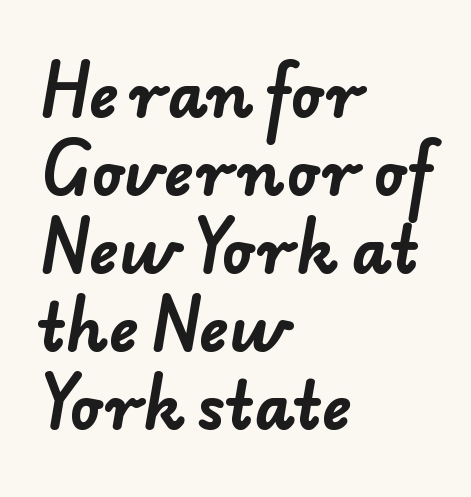
The image shows 62 px bold sans-serif type; set left-aligned, normal line spacing (1.26x), normal letter spacing, not underlined; low stroke contrast and a small x-height.
